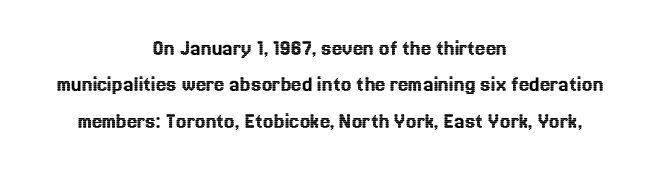
The image shows 23 px text type, upright; set centered, normal line spacing (1.58x), normal letter spacing, not underlined.
